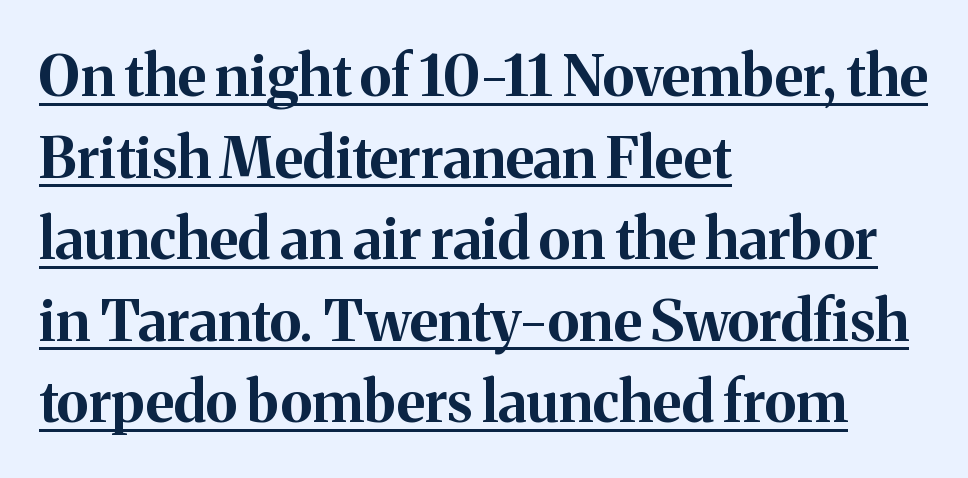
Q: Is the text bold? A: Yes.
Q: Is the text italic (slanted)? A: No, it is upright.
Q: Is the typeface a serif or a sans-serif typeface? A: Serif.
Q: Is the text underlined? A: Yes.
Q: How is the paragraph aligned? A: Left-aligned.
Q: Is the spacing between letters normal or unusually wide? A: Normal.
Q: Is the spacing between lines tight, normal or loose? A: Normal.
Q: Width (condensed, normal, or wide)? A: Normal.
Q: Stroke contrast? A: Medium.
Q: x-height? A: Medium.
Q: Monospaced? A: No.
